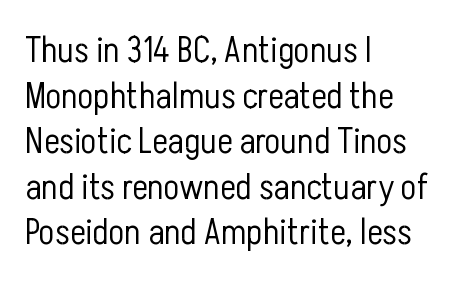
{"serif": "no", "italic": "no", "bold": "no", "weight": "light", "width": "condensed", "stroke_contrast": "low", "x_height": "medium", "monospaced": "no", "underline": "no", "align": "left", "line_spacing_ratio": 1.23, "letter_spacing": "normal", "letter_spacing_em": 0.0, "glyph_px": 37}
